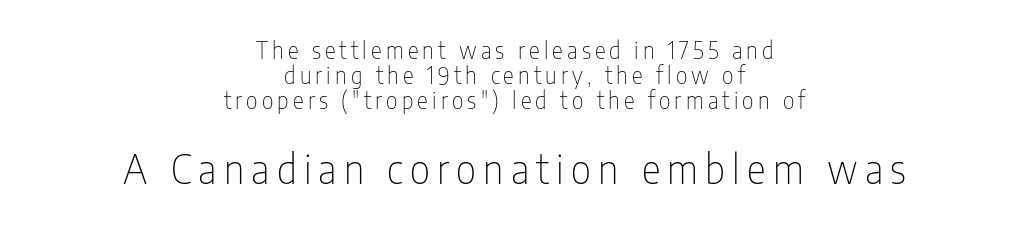
{"serif": "no", "italic": "no", "bold": "no", "weight": "thin", "width": "condensed", "stroke_contrast": "low", "x_height": "medium", "monospaced": "no", "underline": "no", "align": "center", "line_spacing": "tight", "line_spacing_ratio": 1.08, "larger_block": "second", "size_ratio": 1.74, "glyph_px": 40}
